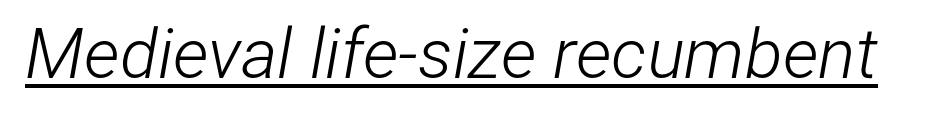
The typesetter has applied underlining to the passage shown. The gaps between neighbouring characters are ordinary and unremarkable. Emphasis-style slanted type is in use. Spacing verdict: proportional, widths tailored to each character. Weight: in the light-to-regular range.
